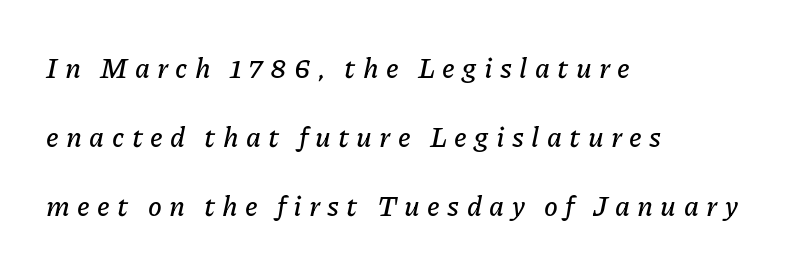
{"italic": "yes", "lean": "right", "slant_degrees": 11, "width": "normal", "stroke_contrast": "low", "x_height": "medium", "monospaced": "no", "underline": "no", "align": "left", "line_spacing": "loose", "line_spacing_ratio": 2.47, "letter_spacing": "wide", "letter_spacing_em": 0.26, "glyph_px": 28}
